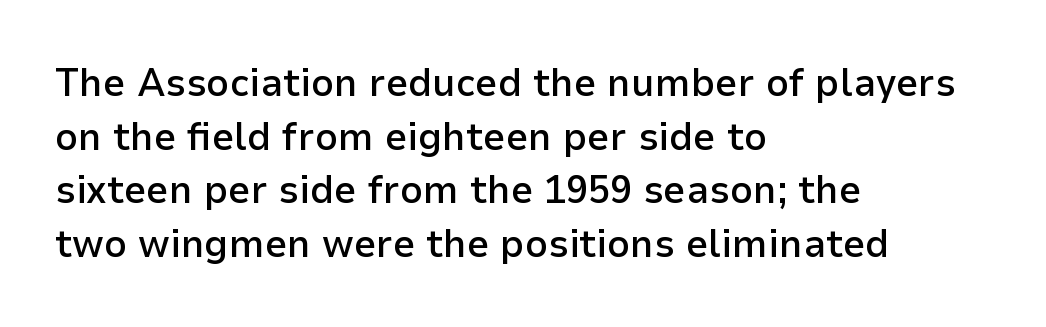
Q: Is the text bold? A: Semi-bold.
Q: Is the text italic (slanted)? A: No, it is upright.
Q: Is the typeface a serif or a sans-serif typeface? A: Sans-serif.
Q: Is the text underlined? A: No.
Q: How is the paragraph aligned? A: Left-aligned.
Q: Is the spacing between letters normal or unusually wide? A: Normal.
Q: Is the spacing between lines tight, normal or loose? A: Normal.
Q: Width (condensed, normal, or wide)? A: Normal.
Q: Stroke contrast? A: Low.
Q: x-height? A: Medium.
Q: Monospaced? A: No.
